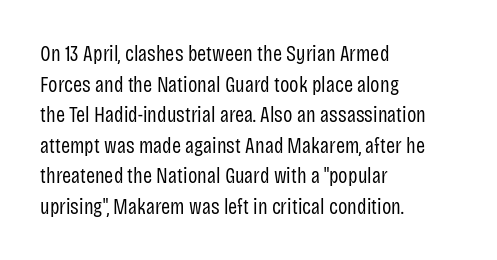
The image shows 22 px text type, upright; set left-aligned, normal line spacing (1.39x), normal letter spacing, not underlined.
